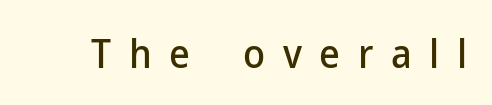
You could only call the tracking loose — the letters float apart. This sample uses an upright cut, with every glyph sitting square on the baseline. The words here are not underlined. The rendering shows plain stroke endings on the letterforms — a sans-serif design.
